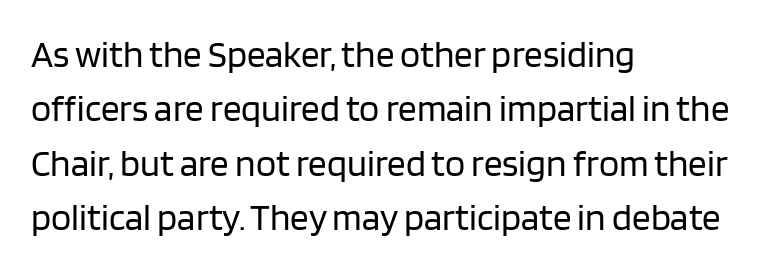
{"serif": "no", "italic": "no", "bold": "no", "weight": "regular", "width": "normal", "stroke_contrast": "low", "x_height": "large", "monospaced": "no", "underline": "no", "align": "left", "line_spacing": "normal", "line_spacing_ratio": 1.47, "letter_spacing": "normal", "letter_spacing_em": 0.0, "glyph_px": 37}
